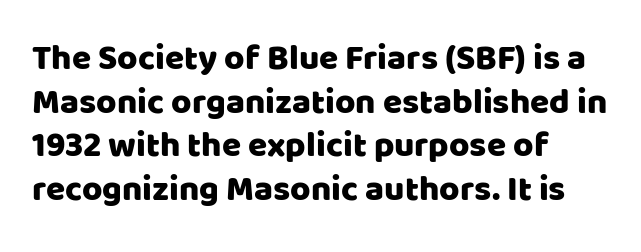
Serifs: no, the terminals of the letterforms are clean. Letters rest on an invisible, unmarked baseline. The horizontal fit of the characters is conventional and even. You could not count columns in this text — the font is proportionally spaced. The rendering anchors every line to the left-hand side. The line-height multiplier appears to be the usual default.
